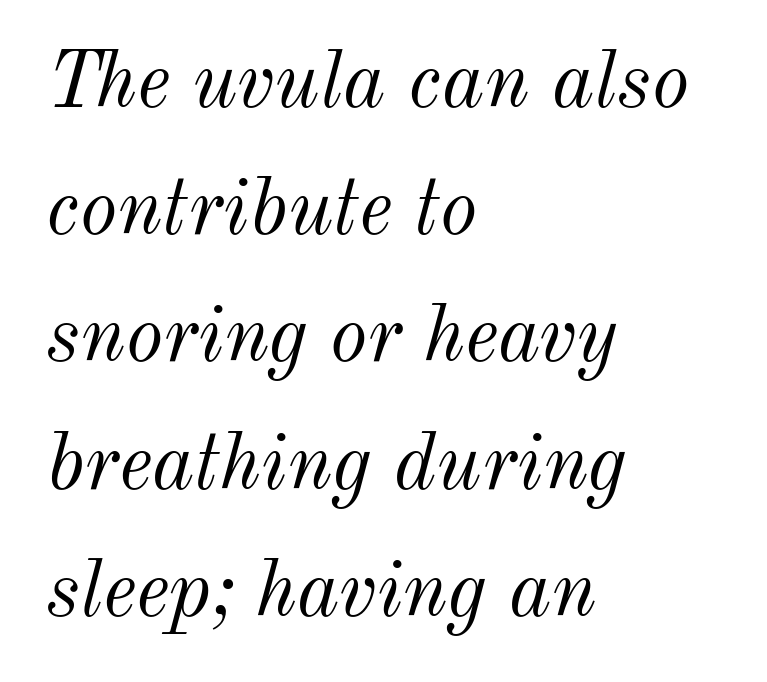
Q: Is the text bold? A: No.
Q: Is the text italic (slanted)? A: Yes, it leans right by about 12 degrees.
Q: Is the text underlined? A: No.
Q: How is the paragraph aligned? A: Left-aligned.
Q: Is the spacing between letters normal or unusually wide? A: Normal.
Q: Is the spacing between lines tight, normal or loose? A: Normal.
Q: Width (condensed, normal, or wide)? A: Normal.
Q: Stroke contrast? A: Medium.
Q: x-height? A: Small.
Q: Monospaced? A: No.
